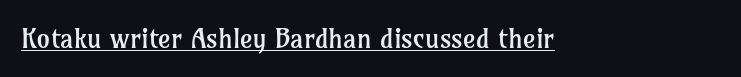
Vertical stems look standard width or narrower in stroke. This sample carries an underscore along the baseline area. Notice how the stems are strictly vertical — no italics here. Spacing between characters is what you'd get straight out of the box.
